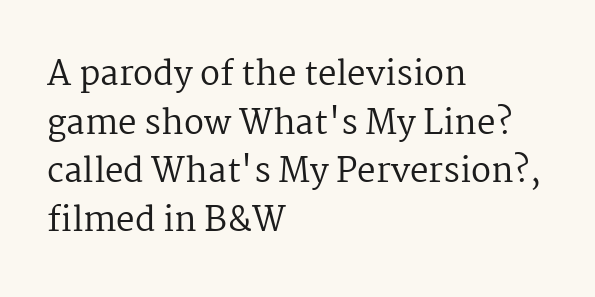
Q: Is the text bold? A: No.
Q: Is the text italic (slanted)? A: No, it is upright.
Q: Is the typeface a serif or a sans-serif typeface? A: Serif.
Q: Is the text underlined? A: No.
Q: How is the paragraph aligned? A: Left-aligned.
Q: Is the spacing between letters normal or unusually wide? A: Normal.
Q: Is the spacing between lines tight, normal or loose? A: Normal.
Q: Width (condensed, normal, or wide)? A: Normal.
Q: Stroke contrast? A: Medium.
Q: x-height? A: Medium.
Q: Monospaced? A: No.
